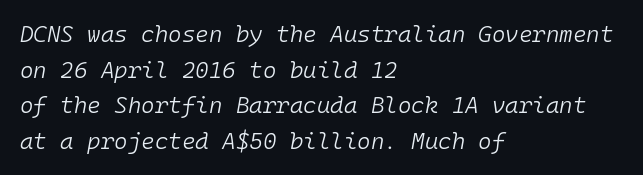
Every row of glyphs begins at an identical x-position on the left. Students, note that the glyphs here touch the page at normal intervals. Tall strokes in this sample are angled rather than plumb. No letter is thick-stroked: the sample isn't bold. Interline gaps are of average width in this sample.
